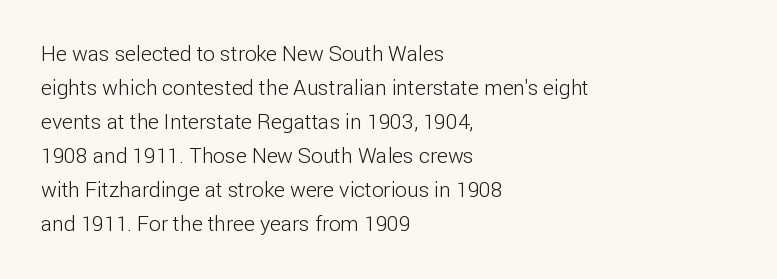
{"italic": "no", "bold": "no", "underline": "no", "align": "left", "line_spacing": "normal", "line_spacing_ratio": 1.62, "letter_spacing": "normal", "letter_spacing_em": 0.0, "glyph_px": 21}
